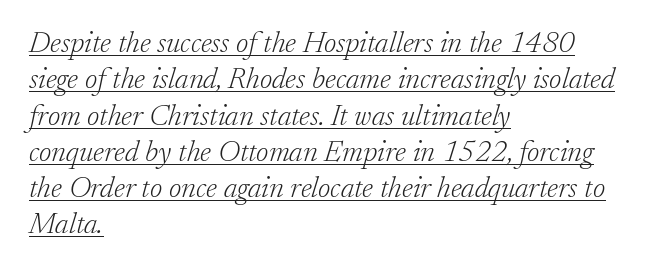
Q: Is the text bold? A: No.
Q: Is the text italic (slanted)? A: Yes, it leans right by about 17 degrees.
Q: Is the typeface a serif or a sans-serif typeface? A: Serif.
Q: Is the text underlined? A: Yes.
Q: How is the paragraph aligned? A: Left-aligned.
Q: Is the spacing between letters normal or unusually wide? A: Normal.
Q: Width (condensed, normal, or wide)? A: Normal.
Q: Stroke contrast? A: Low.
Q: x-height? A: Small.
Q: Monospaced? A: No.
